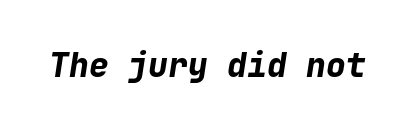
The image shows 33 px bold type, italic (leaning right), monospaced; set normal letter spacing, not underlined; low stroke contrast and a medium x-height.
